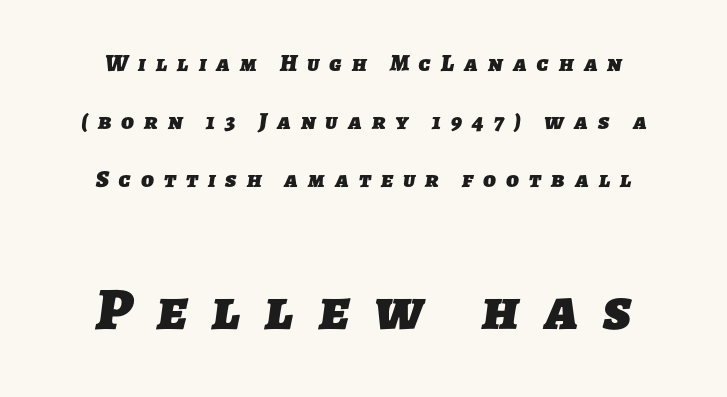
Q: Is the text bold? A: Yes.
Q: Is the typeface a serif or a sans-serif typeface? A: Sans-serif.
Q: Is the text underlined? A: No.
Q: How is the paragraph aligned? A: Centered.
Q: Is the spacing between letters normal or unusually wide? A: Unusually wide.
Q: Is the spacing between lines tight, normal or loose? A: Loose.
Q: Which block of text is set in a larger size, the first (top) or the second (bottom)? A: The second (bottom) one.
Q: Width (condensed, normal, or wide)? A: Normal.
Q: Stroke contrast? A: Low.
Q: x-height? A: Medium.
Q: Monospaced? A: No.
